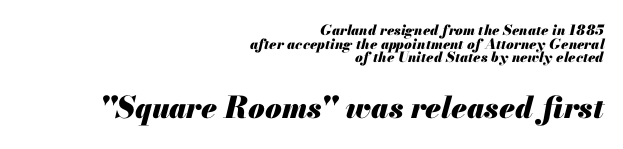
The lettering tilts uniformly, giving the passage an italic look. The face used here appears at its bigger size in the lower chunk. Glyph-to-glyph distance matches everyday printed text. Each row of text sits above clean, open space. This sample trades vertical openness for compactness between lines. This sample has the flowing, uneven cadence of proportional lettering.
